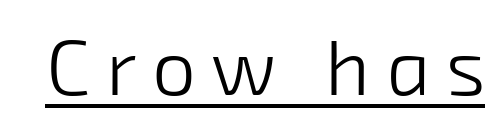
Q: Is the text bold? A: No.
Q: Is the typeface a serif or a sans-serif typeface? A: Sans-serif.
Q: Is the text underlined? A: Yes.
Q: Is the spacing between letters normal or unusually wide? A: Unusually wide.
Q: Width (condensed, normal, or wide)? A: Normal.
Q: Stroke contrast? A: Low.
Q: x-height? A: Medium.
Q: Monospaced? A: No.
